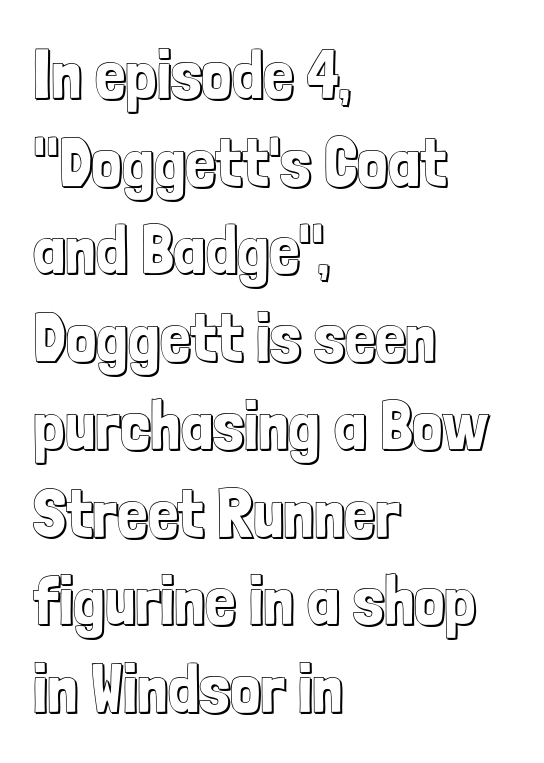
Notice how the passage keeps a crisp vertical edge on the left only. Students, observe: this is what conventionally led text looks like. Any mark beneath the type? The region is blank. Standard letterfit; no display-style spreading of the glyphs. Is this a fixed-width face? No — the glyphs have proportional, varying widths. The font's upright variant was chosen for this text.
